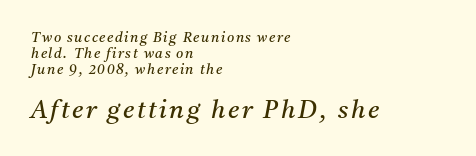
Q: Is the text bold? A: No.
Q: Is the text italic (slanted)? A: Yes, it leans right by about 11 degrees.
Q: Is the text underlined? A: No.
Q: How is the paragraph aligned? A: Left-aligned.
Q: Is the spacing between lines tight, normal or loose? A: Tight.
Q: Which block of text is set in a larger size, the first (top) or the second (bottom)? A: The second (bottom) one.
